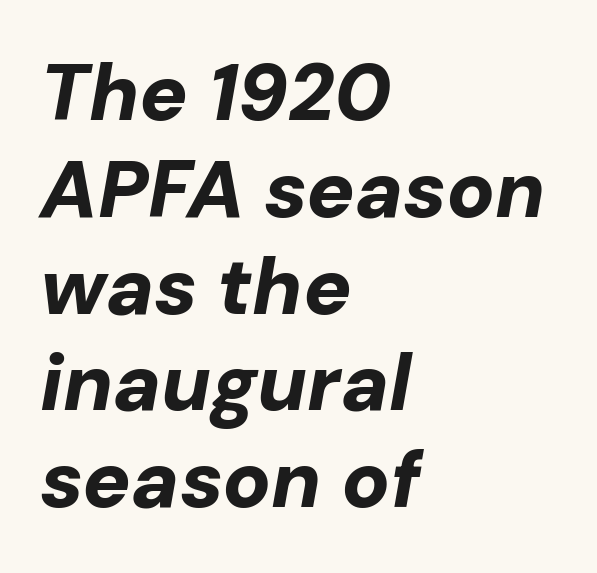
Q: Is the text bold? A: Yes.
Q: Is the text italic (slanted)? A: Yes, it leans right by about 10 degrees.
Q: Is the text underlined? A: No.
Q: How is the paragraph aligned? A: Left-aligned.
Q: Is the spacing between letters normal or unusually wide? A: Normal.
Q: Width (condensed, normal, or wide)? A: Normal.
Q: Stroke contrast? A: Low.
Q: x-height? A: Medium.
Q: Monospaced? A: No.
